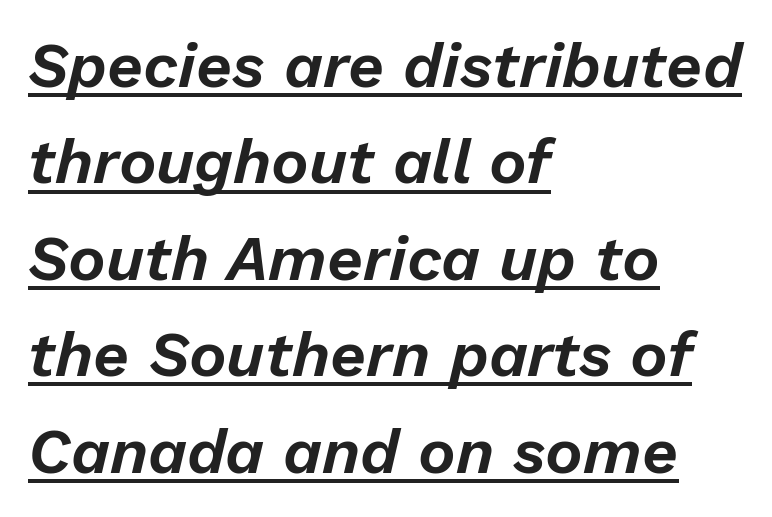
Q: Is the text italic (slanted)? A: Yes, it leans right by about 13 degrees.
Q: Is the text underlined? A: Yes.
Q: How is the paragraph aligned? A: Left-aligned.
Q: Is the spacing between letters normal or unusually wide? A: Normal.
Q: Is the spacing between lines tight, normal or loose? A: Normal.
Q: Width (condensed, normal, or wide)? A: Normal.
Q: Stroke contrast? A: Low.
Q: x-height? A: Medium.
Q: Monospaced? A: No.
